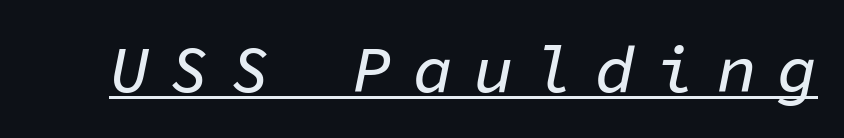
Do the characters align in a grid? Yes, the font is monospaced. Inter-character spacing is expanded well beyond the font's built-in metrics. The words here are underlined. In terms of posture, this sample is oblique.
